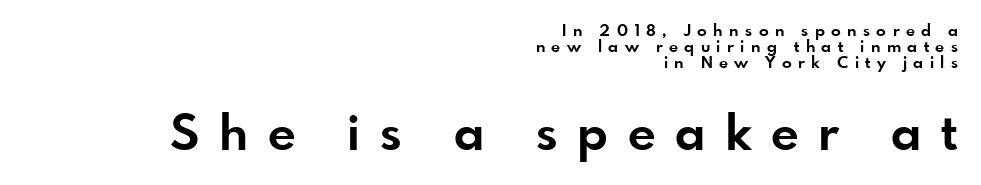
Tracking value appears strongly positive — letters spread wide. In CSS terms this would be text-align: right. The letters stand straight up with perfectly vertical stems. Plain, unruled lines of type. Each glyph is drawn with heavy, bold strokes.
